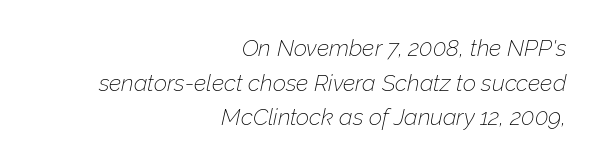
The image shows 23 px text type, italic (leaning right); set right-aligned, normal line spacing (1.51x), normal letter spacing, not underlined.
